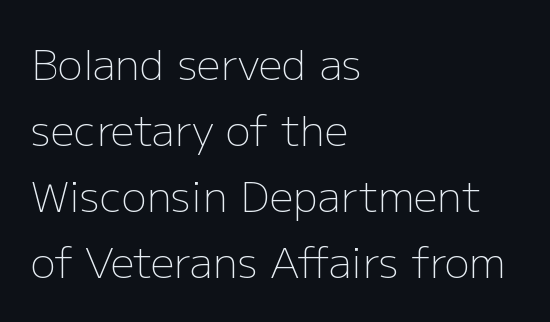
Posture: upright roman. Heft: none added — not bold. Each letter keeps its own natural width here, so spacing adapts to shape. Horizontal bands of white between lines are of average thickness. These lines keep a tight, regular rhythm from letter to letter.
